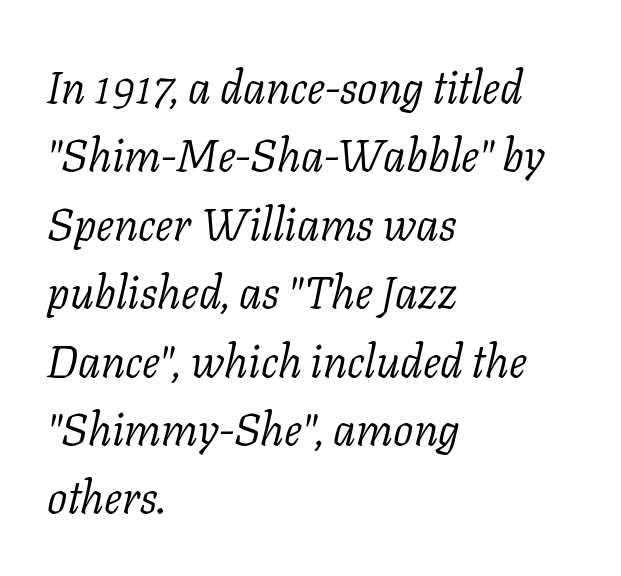
The image shows 45 px light serif type, italic (leaning right); set left-aligned, normal line spacing (1.52x), normal letter spacing, not underlined; low stroke contrast and a medium x-height.
